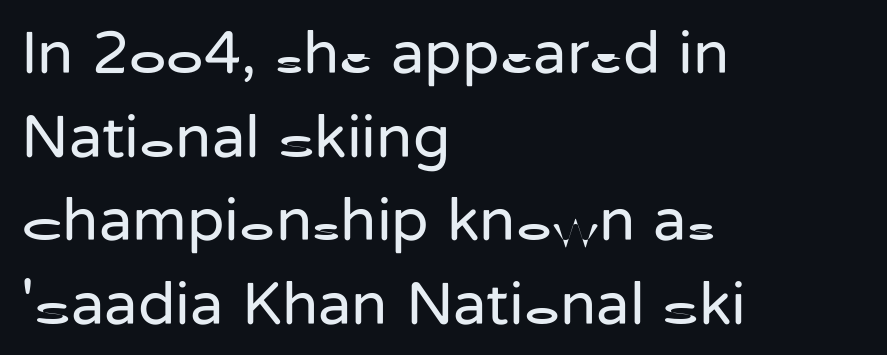
There is no visible air inserted between adjacent glyphs. Nothing heavy about these letters — not bold at all. Horizontally, the lines are justified to the leading edge only. Proportional: the letters do not fall into vertical columns. Ascenders rise straight up at ninety degrees.
